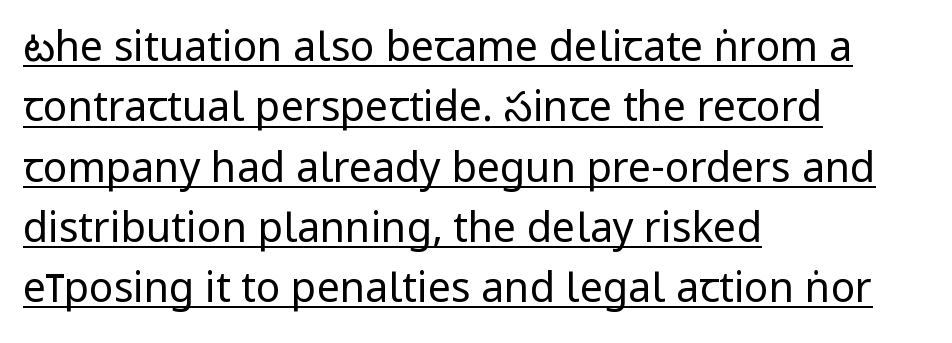
Q: Is the text bold? A: No.
Q: Is the text italic (slanted)? A: No, it is upright.
Q: Is the typeface a serif or a sans-serif typeface? A: Sans-serif.
Q: Is the text underlined? A: Yes.
Q: How is the paragraph aligned? A: Left-aligned.
Q: Is the spacing between letters normal or unusually wide? A: Normal.
Q: Is the spacing between lines tight, normal or loose? A: Normal.
Q: Width (condensed, normal, or wide)? A: Condensed.
Q: Stroke contrast? A: Low.
